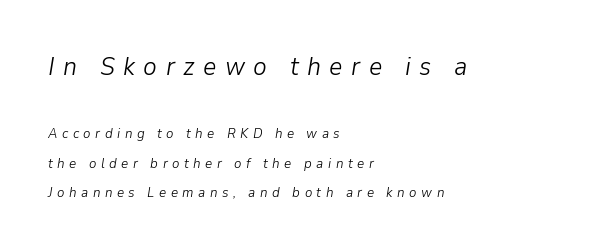
The line-height multiplier appears high, well above default. Whoever set this made the first block the dominant, larger element. Compared with typical body copy, the letter spacing here is much looser. Would a proofreader flag this as italicized? Yes.
